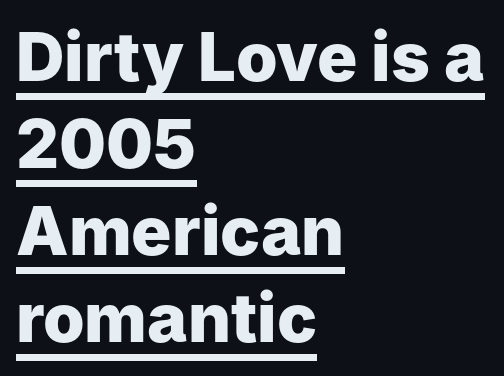
Q: Is the text bold? A: Yes.
Q: Is the text italic (slanted)? A: No, it is upright.
Q: Is the typeface a serif or a sans-serif typeface? A: Sans-serif.
Q: Is the text underlined? A: Yes.
Q: How is the paragraph aligned? A: Left-aligned.
Q: Is the spacing between letters normal or unusually wide? A: Normal.
Q: Is the spacing between lines tight, normal or loose? A: Normal.
Q: Width (condensed, normal, or wide)? A: Normal.
Q: Stroke contrast? A: Low.
Q: x-height? A: Medium.
Q: Monospaced? A: No.
